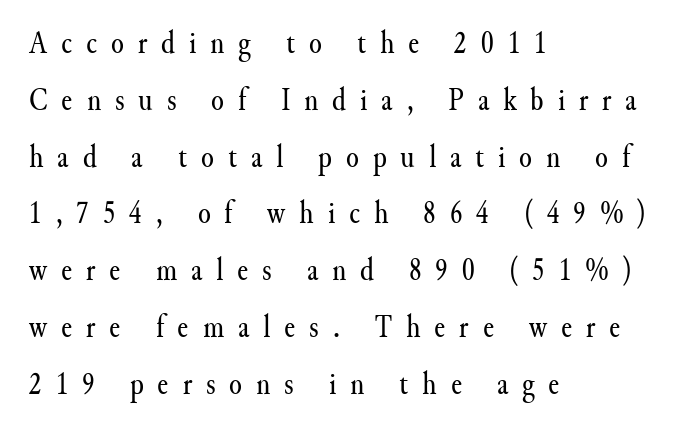
The tracking reads as deliberately expanded to a designer's eye. This rendering employs a face with finishing strokes, i.e., a serif. The font is comparable to plain body text, perhaps lighter. The setting favours the left margin, as ordinary paragraphs usually do.
